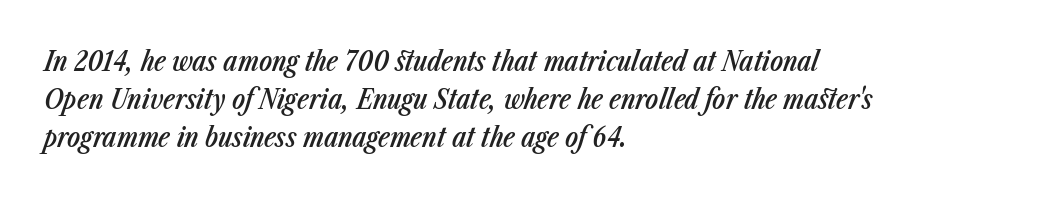
The image shows 27 px text type, italic (leaning right); set left-aligned, normal line spacing (1.4x), normal letter spacing, not underlined.
